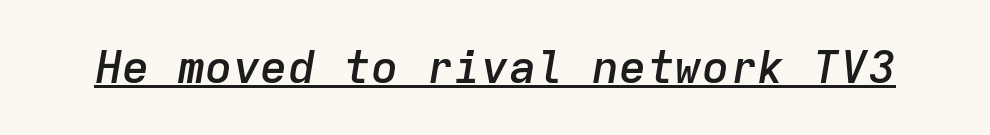
{"italic": "yes", "lean": "right", "slant_degrees": 9, "bold": "semi", "weight": "semibold", "width": "normal", "stroke_contrast": "low", "x_height": "medium", "monospaced": "yes", "underline": "yes", "letter_spacing": "normal", "letter_spacing_em": 0.0, "glyph_px": 46}
